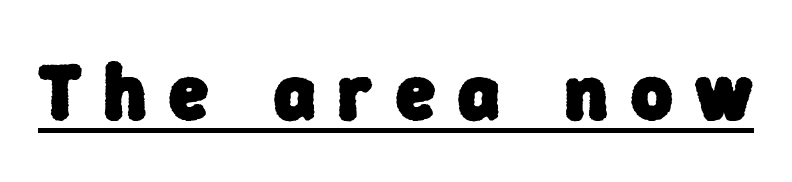
{"serif": "no", "bold": "yes", "weight": "heavy", "width": "normal", "stroke_contrast": "low", "x_height": "medium", "monospaced": "no", "underline": "yes", "letter_spacing": "wide", "letter_spacing_em": 0.29, "glyph_px": 79}
